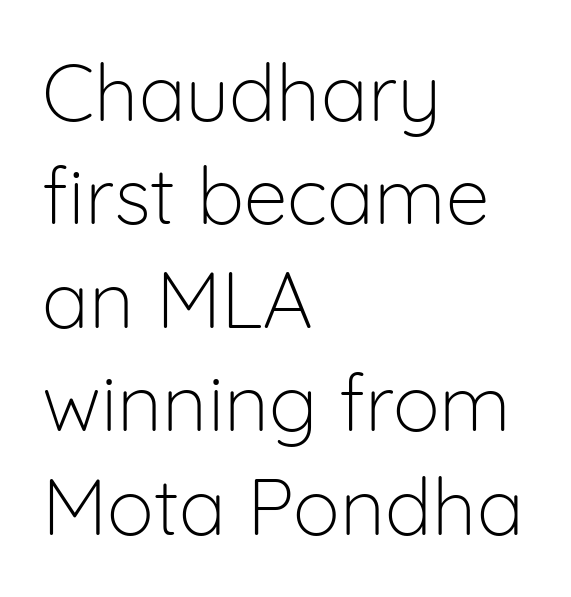
The image shows 79 px light sans-serif type, upright; set left-aligned, normal line spacing (1.31x), normal letter spacing, not underlined; low stroke contrast and a medium x-height.
